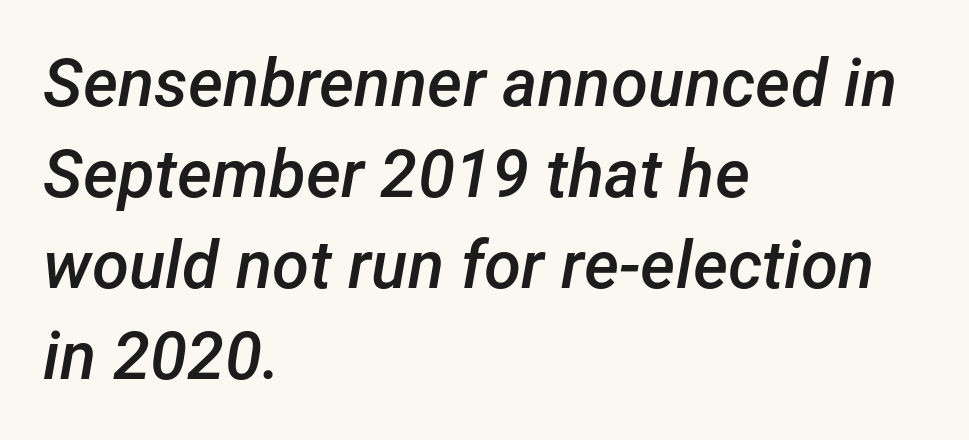
Honestly, the letter spacing is just normal — you wouldn't notice it. If you drew a ruler down the left edge, every line would touch it. Think of a printed novel: that variable character pitch is what you see here. One glance says typical: line gaps are just what's usual. Quick note: underline off.
